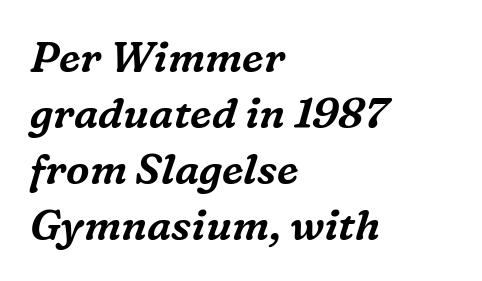
The image shows 42 px serif type, italic (leaning right); set left-aligned, normal line spacing (1.33x), normal letter spacing, not underlined; medium stroke contrast and a medium x-height.
